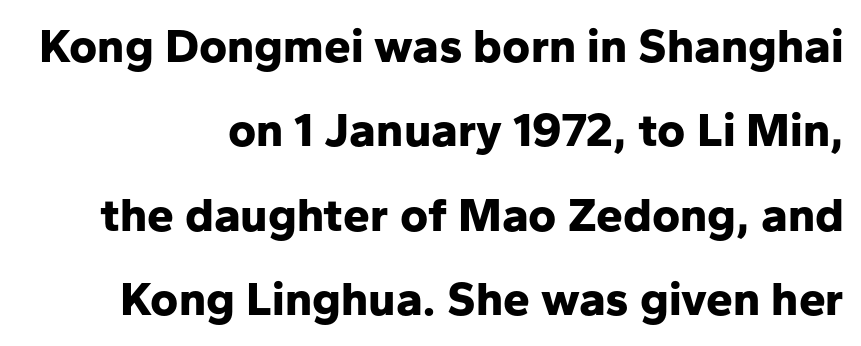
The image shows 48 px bold sans-serif type, upright; set right-aligned, line spacing 1.76x, normal letter spacing, not underlined; low stroke contrast and a medium x-height.
